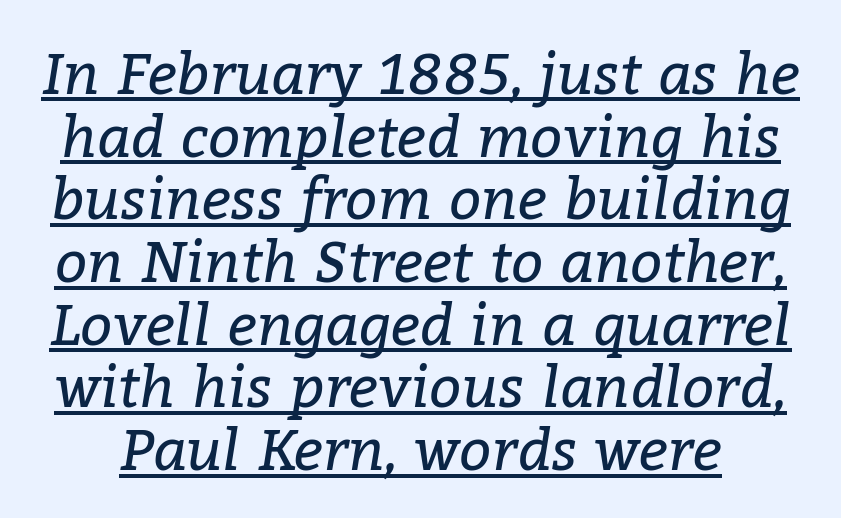
The image shows 57 px regular-weight serif type, italic (leaning right); set tight line spacing (1.1x), normal letter spacing, underlined; low stroke contrast and a medium x-height.
